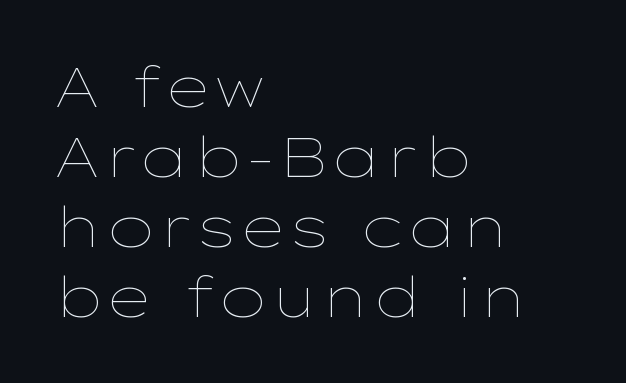
The zone under the glyphs is completely vacant. A typesetter would mark this as roman, not italic. The designer left line spacing at the default. Does extra space separate the letters? No, they use regular spacing. The characters are drawn with everyday or finer stroke widths.
